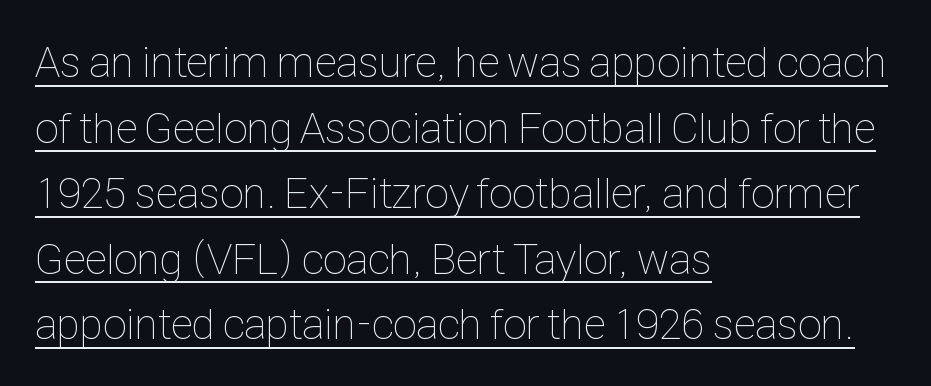
{"italic": "no", "bold": "no", "weight": "thin", "width": "condensed", "stroke_contrast": "low", "x_height": "medium", "monospaced": "no", "underline": "yes", "align": "left", "line_spacing": "normal", "line_spacing_ratio": 1.49, "letter_spacing": "normal", "letter_spacing_em": 0.0, "glyph_px": 44}
